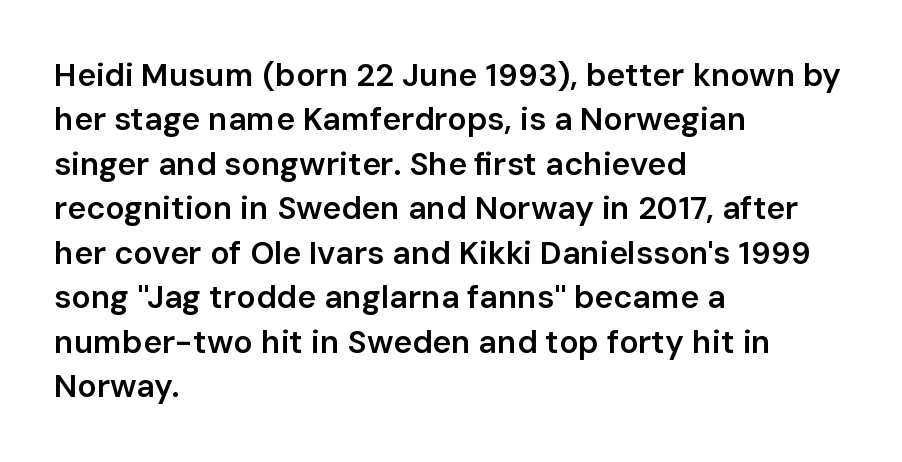
The image shows 32 px semibold sans-serif type, upright; set left-aligned, normal line spacing (1.39x), normal letter spacing, not underlined; low stroke contrast and a medium x-height.
